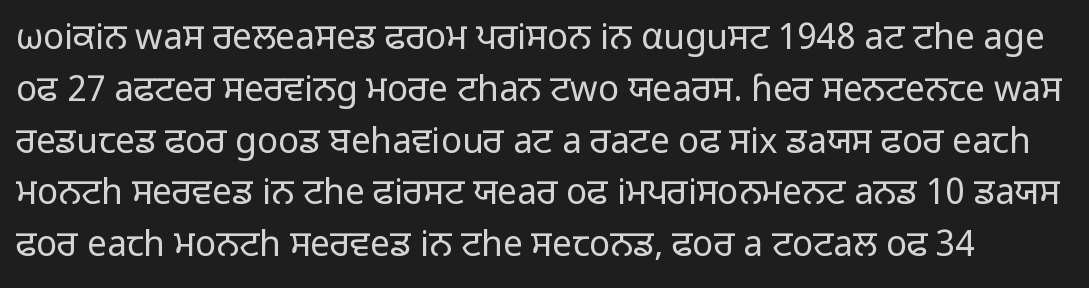
{"serif": "no", "italic": "no", "bold": "no", "weight": "regular", "width": "normal", "stroke_contrast": "low", "x_height": "medium", "monospaced": "no", "underline": "no", "line_spacing": "normal", "line_spacing_ratio": 1.48, "letter_spacing": "normal", "letter_spacing_em": 0.0, "glyph_px": 35}
